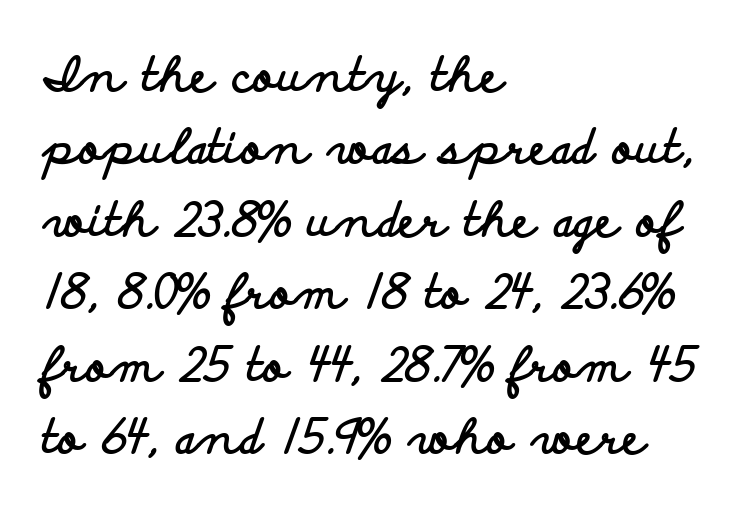
Honestly, the letter spacing is just normal — you wouldn't notice it. The letters carry no serifs — their stems end cleanly without finishing strokes. Descenders hang freely into open space. The rendering uses natural spacing where letterforms have individual widths.
